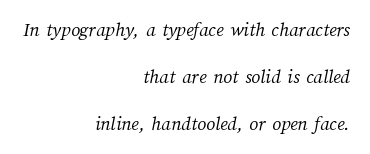
{"bold": "no", "underline": "no", "align": "right", "line_spacing": "loose", "line_spacing_ratio": 2.35, "letter_spacing": "normal", "letter_spacing_em": 0.0, "glyph_px": 20}
